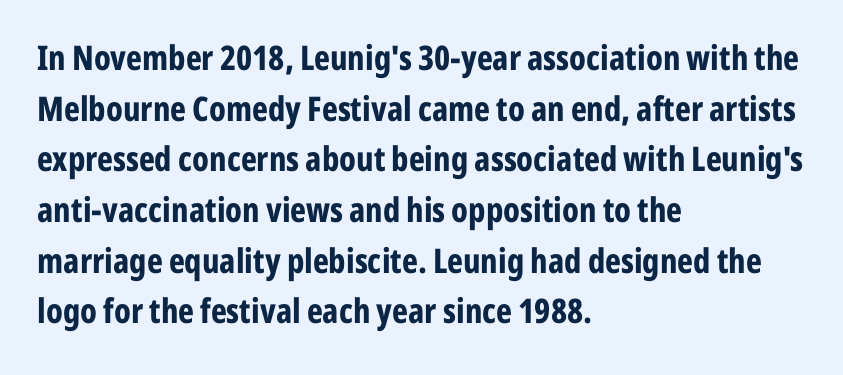
The image shows 34 px bold, condensed sans-serif type, upright; set left-aligned, normal line spacing (1.49x), normal letter spacing, not underlined; low stroke contrast and a medium x-height.
